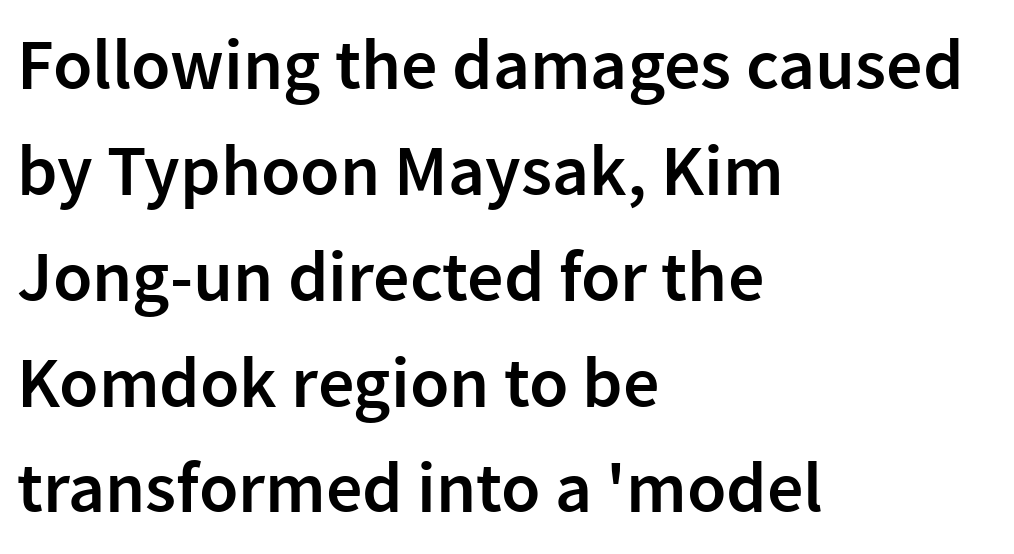
Q: Is the text bold? A: Semi-bold.
Q: Is the text italic (slanted)? A: No, it is upright.
Q: Is the typeface a serif or a sans-serif typeface? A: Sans-serif.
Q: Is the text underlined? A: No.
Q: How is the paragraph aligned? A: Left-aligned.
Q: Is the spacing between letters normal or unusually wide? A: Normal.
Q: Is the spacing between lines tight, normal or loose? A: Normal.
Q: Width (condensed, normal, or wide)? A: Normal.
Q: Stroke contrast? A: Low.
Q: x-height? A: Medium.
Q: Monospaced? A: No.
